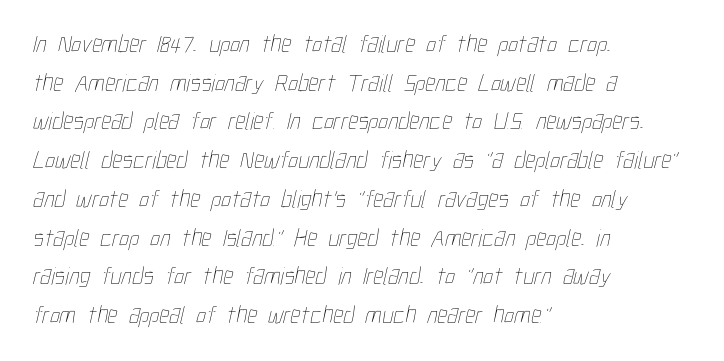
{"bold": "no", "underline": "no", "align": "left", "line_spacing": "normal", "line_spacing_ratio": 1.55, "letter_spacing": "normal", "letter_spacing_em": 0.0, "glyph_px": 25}
